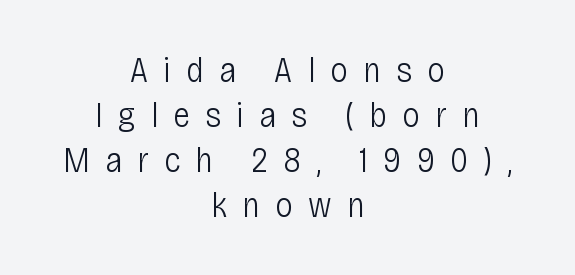
Q: Is the text bold? A: No.
Q: Is the text italic (slanted)? A: No, it is upright.
Q: Is the typeface a serif or a sans-serif typeface? A: Sans-serif.
Q: Is the text underlined? A: No.
Q: How is the paragraph aligned? A: Centered.
Q: Is the spacing between letters normal or unusually wide? A: Unusually wide.
Q: Is the spacing between lines tight, normal or loose? A: Normal.
Q: Width (condensed, normal, or wide)? A: Condensed.
Q: Stroke contrast? A: Low.
Q: x-height? A: Large.
Q: Monospaced? A: No.
